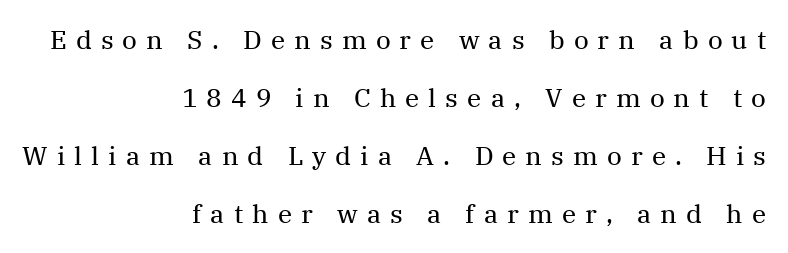
The image shows 26 px text type, upright; set right-aligned, loose line spacing (2.23x), unusually wide letter spacing (+0.35 em), not underlined.
